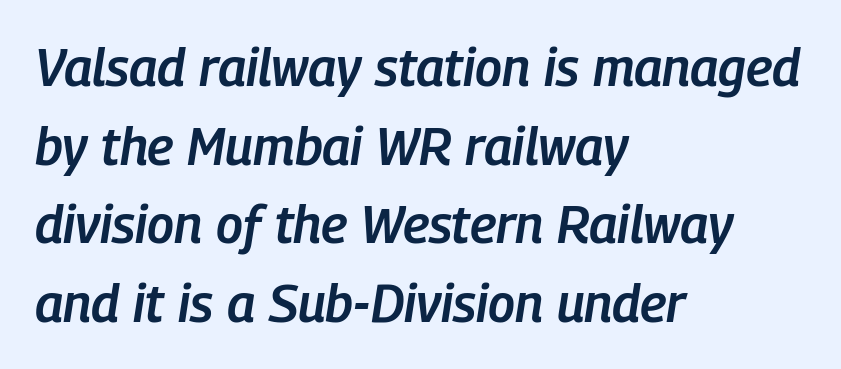
Q: Is the text bold? A: Semi-bold.
Q: Is the text italic (slanted)? A: Yes, it leans right by about 9 degrees.
Q: Is the text underlined? A: No.
Q: How is the paragraph aligned? A: Left-aligned.
Q: Is the spacing between letters normal or unusually wide? A: Normal.
Q: Is the spacing between lines tight, normal or loose? A: Normal.
Q: Width (condensed, normal, or wide)? A: Condensed.
Q: Stroke contrast? A: Low.
Q: x-height? A: Medium.
Q: Monospaced? A: No.
